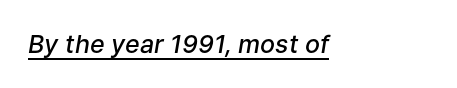
Q: Is the text bold? A: Semi-bold.
Q: Is the text italic (slanted)? A: Yes, it leans right by about 9 degrees.
Q: Is the text underlined? A: Yes.
Q: Is the spacing between letters normal or unusually wide? A: Normal.
